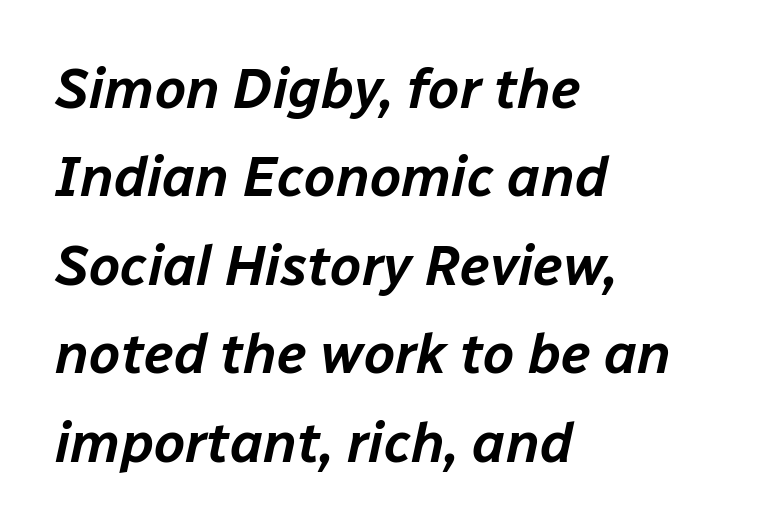
This sample uses an oblique cut, with every glyph tilted off the vertical. A typesetter would call this zero additional tracking. Vertically, the passage feels balanced, rows spaced as you'd expect. Only glyphs here, with clear space below each row. Is the block centered? No — it sits flush against the left margin. Here the designer chose a conventional face with non-uniform glyph widths.
